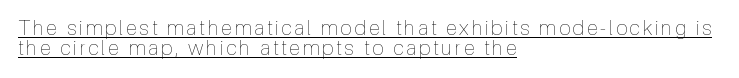
The image shows 21 px text type, upright; set left-aligned, tight line spacing (0.95x), underlined.
